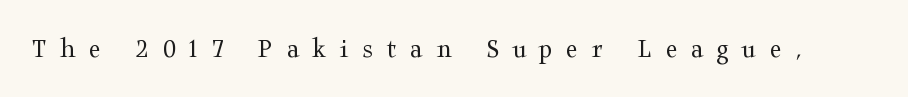
{"serif": "yes", "italic": "no", "bold": "no", "weight": "regular", "width": "wide", "stroke_contrast": "medium", "x_height": "medium", "monospaced": "no", "underline": "no", "letter_spacing": "wide", "letter_spacing_em": 0.47, "glyph_px": 29}
